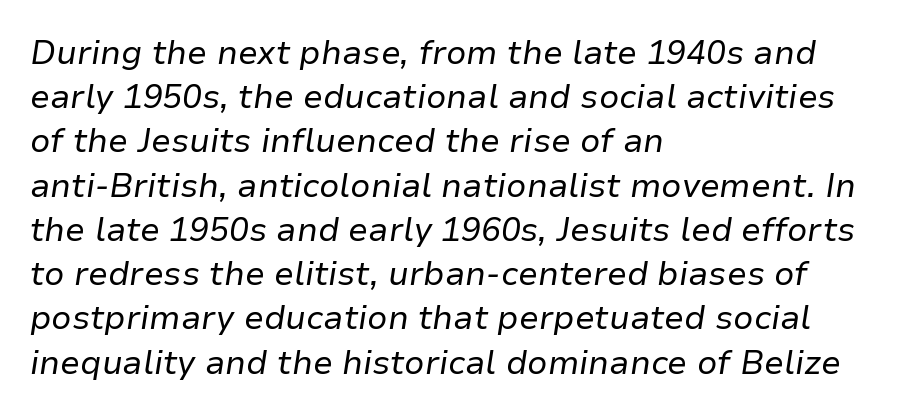
The image shows 33 px regular-weight type, italic (leaning right); set left-aligned, normal line spacing (1.34x), normal letter spacing, not underlined; low stroke contrast and a medium x-height.
